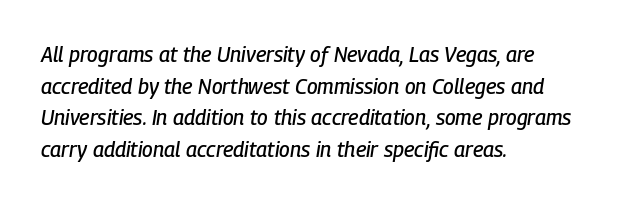
{"italic": "yes", "lean": "right", "slant_degrees": 9, "underline": "no", "align": "left", "line_spacing": "normal", "line_spacing_ratio": 1.51, "letter_spacing": "normal", "letter_spacing_em": 0.0, "glyph_px": 21}
